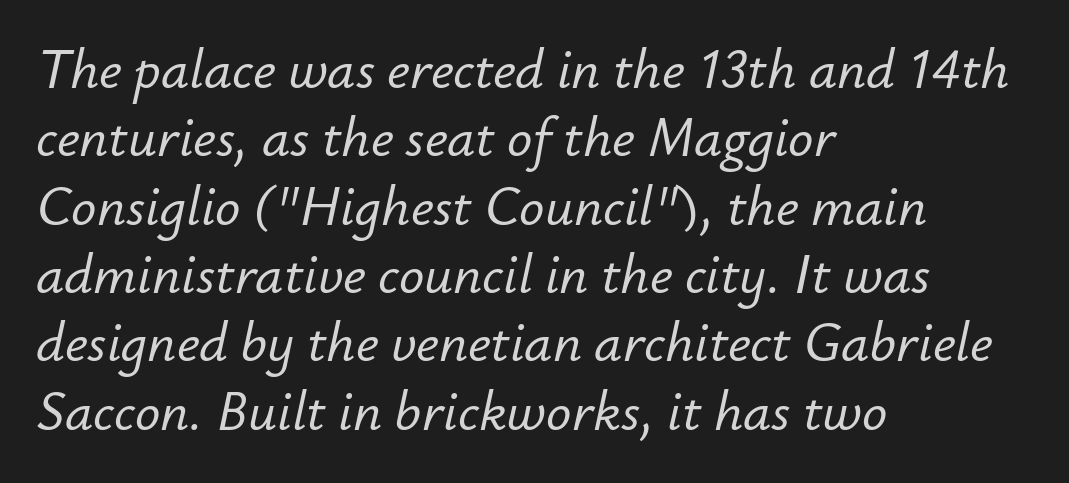
Q: Is the text italic (slanted)? A: Yes, it leans right by about 12 degrees.
Q: Is the text underlined? A: No.
Q: How is the paragraph aligned? A: Left-aligned.
Q: Is the spacing between letters normal or unusually wide? A: Normal.
Q: Width (condensed, normal, or wide)? A: Normal.
Q: Stroke contrast? A: Low.
Q: x-height? A: Small.
Q: Monospaced? A: No.
